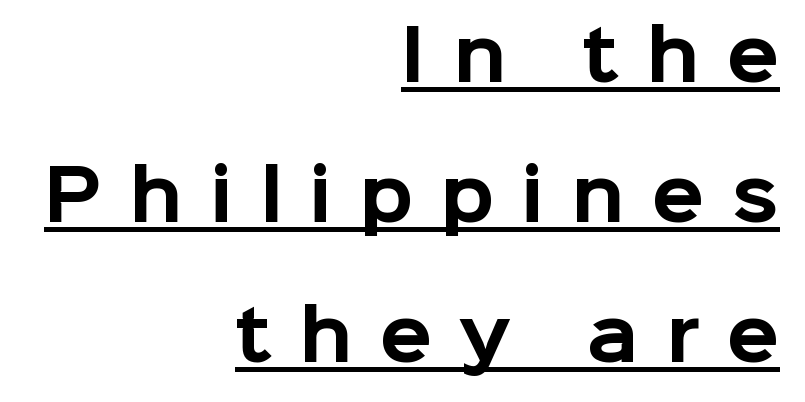
The image shows 68 px bold sans-serif type, upright; set right-aligned, loose line spacing (2.06x), unusually wide letter spacing (+0.4 em), underlined; low stroke contrast and a medium x-height.
